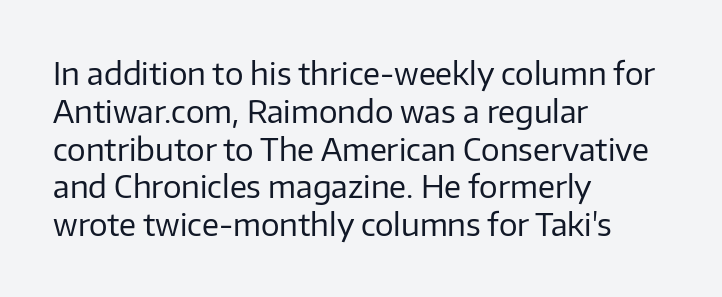
Which margin do the lines hug? The left one — the right edge is uneven. Type style note: lacks serifs. Does the lettering tilt? It doesn't — this is upright. The foot of each line stays bare and open. The horizontal fit of the characters is conventional and even.
